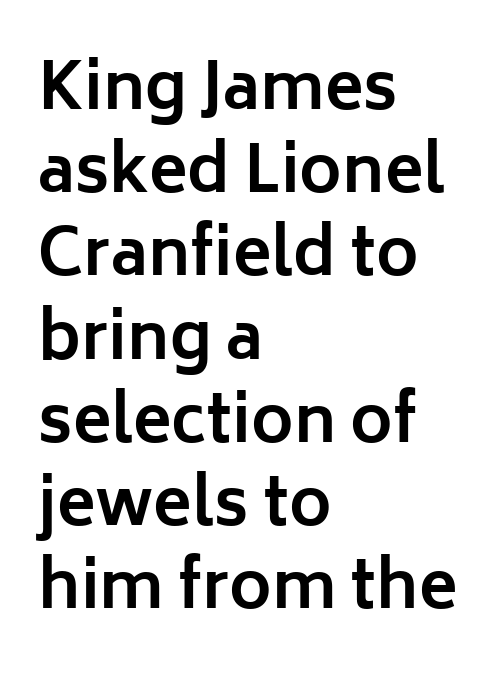
The image shows 64 px bold sans-serif type, upright; set left-aligned, normal line spacing (1.3x), normal letter spacing, not underlined; low stroke contrast and a medium x-height.
